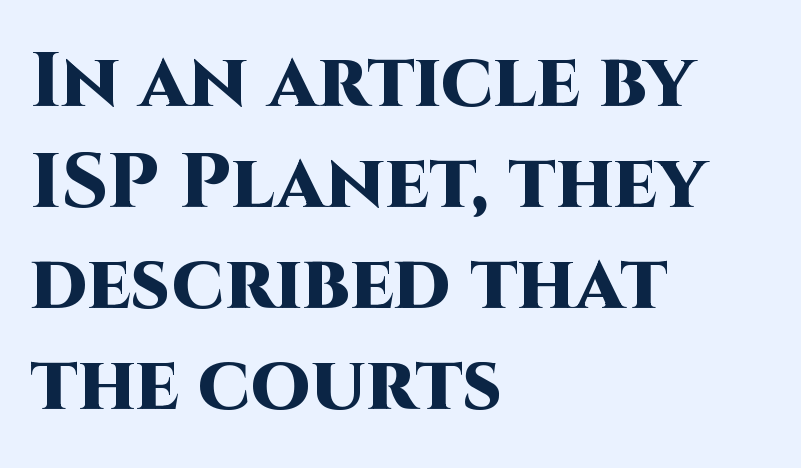
The image shows 77 px heavy sans-serif type, upright; set left-aligned, normal line spacing (1.31x), normal letter spacing, not underlined; high stroke contrast and a large x-height.
